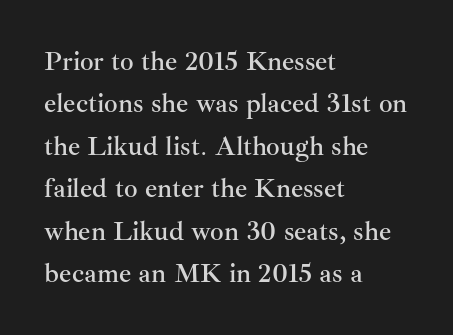
Successive baselines arrive at the customary interval. Tall strokes in this sample are plumb rather than angled. Where is the straight margin? On the left. Lines of text with bare space underneath. Each word holds together tightly as a unit, with standard inter-letter gaps.
